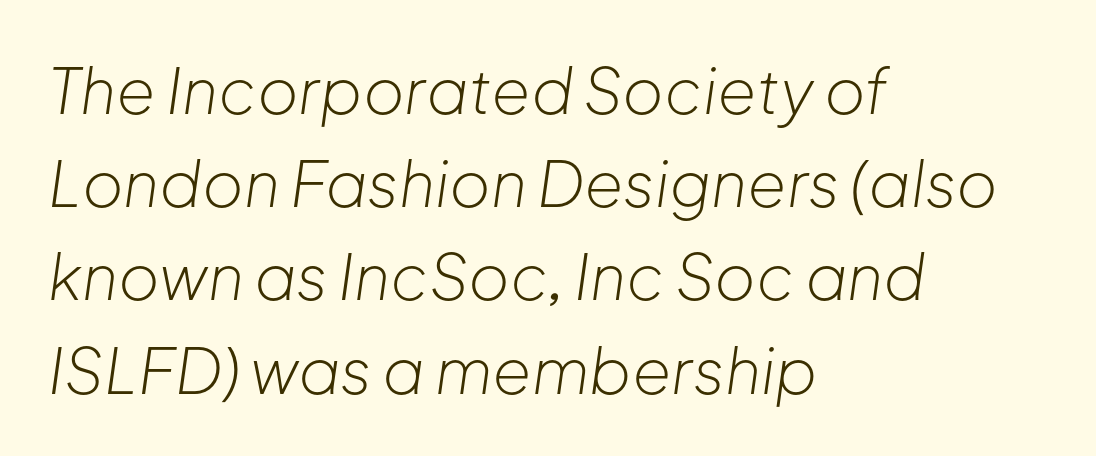
{"italic": "yes", "lean": "right", "slant_degrees": 8, "bold": "no", "weight": "light", "width": "normal", "stroke_contrast": "low", "x_height": "medium", "monospaced": "no", "underline": "no", "align": "left", "line_spacing": "normal", "line_spacing_ratio": 1.48, "letter_spacing": "normal", "letter_spacing_em": 0.0, "glyph_px": 63}
